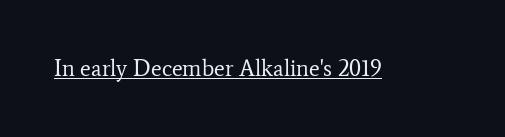
Students, observe the line beneath the letters — that is underlining. You can tell it's not italic because the verticals are truly vertical. Stems here are at most as thick as an everyday book face. Between one letter and the next there's only the usual sliver of space.
